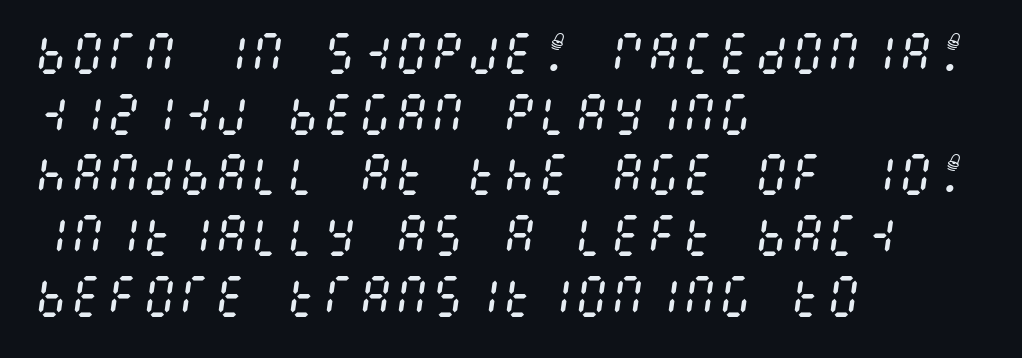
{"italic": "yes", "lean": "right", "slant_degrees": 8, "bold": "no", "weight": "regular", "width": "condensed", "stroke_contrast": "medium", "x_height": "large", "underline": "no", "align": "left", "line_spacing": "normal", "line_spacing_ratio": 1.35, "letter_spacing": "normal", "letter_spacing_em": 0.0, "glyph_px": 45}
